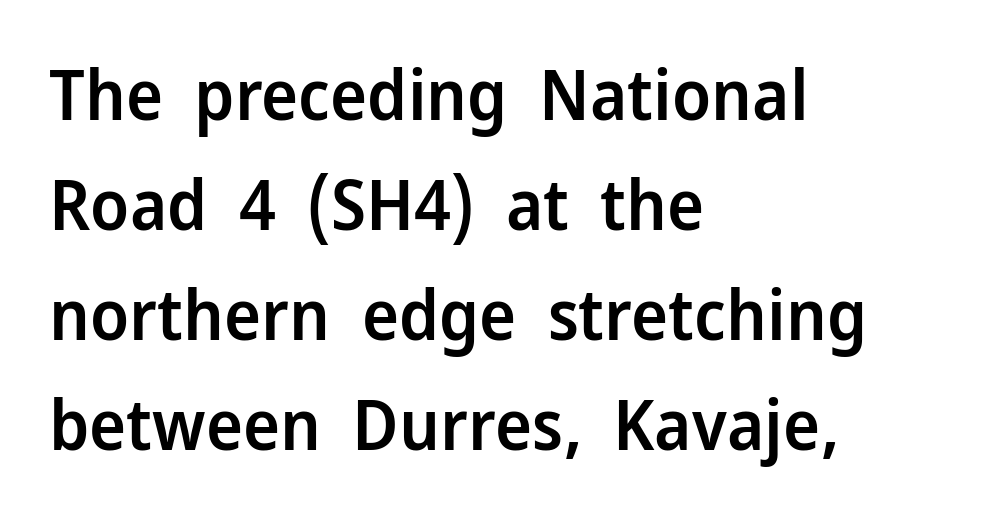
In terms of letterspacing, this is plain default setting. Clear beneath every line of the passage. Reading down the block, your eye returns to a fixed left position each line. The leading is moderate, giving the passage an even texture. The letters advance in unequal steps, a hallmark of proportional type. The font is running at a semibold setting, under full bold.
